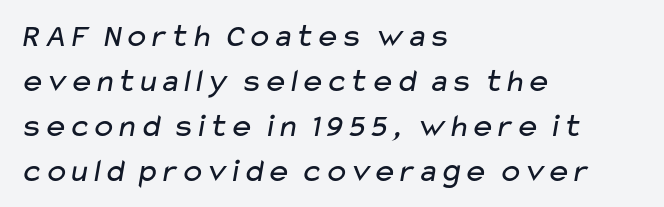
{"serif": "no", "bold": "no", "weight": "regular", "width": "wide", "stroke_contrast": "low", "x_height": "medium", "monospaced": "no", "underline": "no", "align": "left", "line_spacing": "normal", "line_spacing_ratio": 1.36, "letter_spacing": "normal", "letter_spacing_em": 0.0, "glyph_px": 33}
